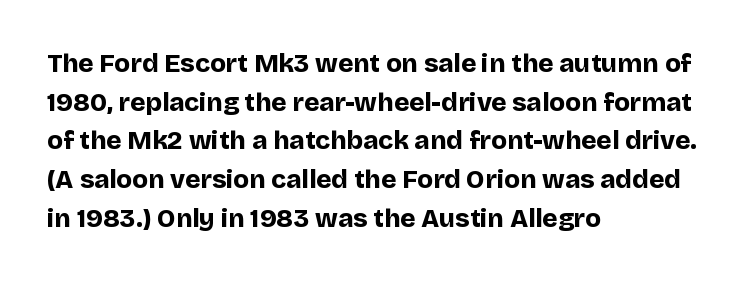
{"italic": "no", "bold": "yes", "underline": "no", "align": "left", "line_spacing": "normal", "line_spacing_ratio": 1.49, "letter_spacing": "normal", "letter_spacing_em": 0.0, "glyph_px": 26}
